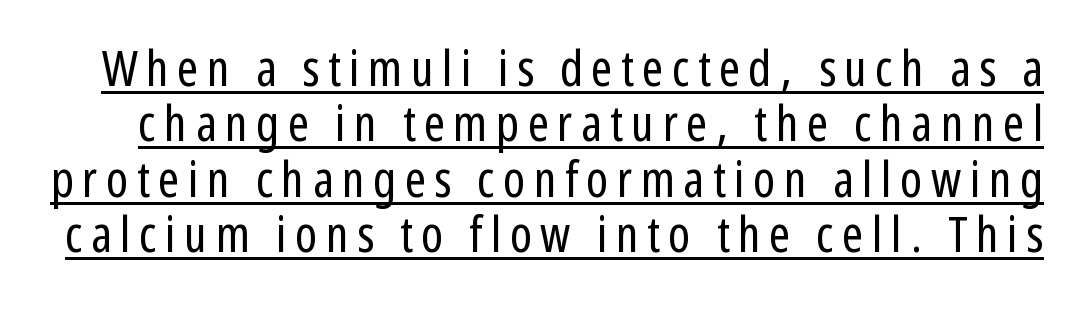
The image shows 50 px regular-weight, condensed sans-serif type, upright; set tight line spacing (1.11x), underlined; low stroke contrast and a medium x-height.
